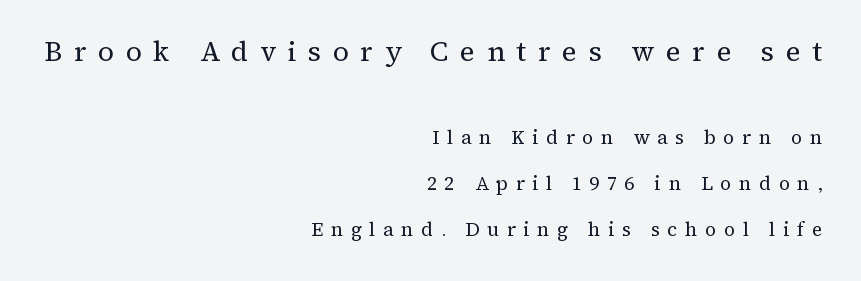
Q: Is the text bold? A: No.
Q: Is the text italic (slanted)? A: No, it is upright.
Q: Is the typeface a serif or a sans-serif typeface? A: Serif.
Q: Is the text underlined? A: No.
Q: How is the paragraph aligned? A: Right-aligned.
Q: Is the spacing between letters normal or unusually wide? A: Unusually wide.
Q: Is the spacing between lines tight, normal or loose? A: Loose.
Q: Which block of text is set in a larger size, the first (top) or the second (bottom)? A: The first (top) one.
Q: Width (condensed, normal, or wide)? A: Normal.
Q: Stroke contrast? A: Medium.
Q: x-height? A: Medium.
Q: Monospaced? A: No.
